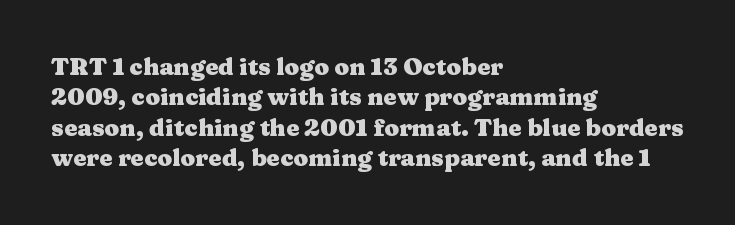
Q: Is the text bold? A: Yes.
Q: Is the text italic (slanted)? A: No, it is upright.
Q: Is the text underlined? A: No.
Q: How is the paragraph aligned? A: Left-aligned.
Q: Is the spacing between letters normal or unusually wide? A: Normal.
Q: Is the spacing between lines tight, normal or loose? A: Normal.
